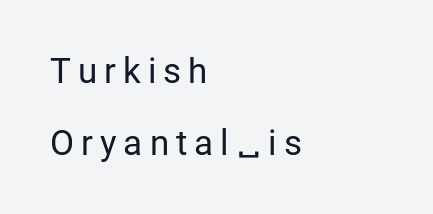
{"serif": "no", "italic": "no", "bold": "no", "weight": "regular", "width": "normal", "stroke_contrast": "low", "x_height": "medium", "monospaced": "no", "underline": "no", "align": "left", "line_spacing": "loose", "line_spacing_ratio": 2.05, "letter_spacing": "wide", "letter_spacing_em": 0.2, "glyph_px": 35}
